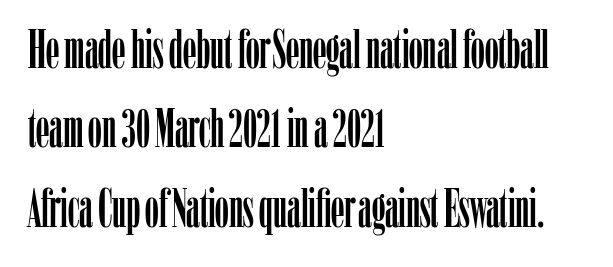
The space beneath each line is pristine and unruled. This sample has the flowing, uneven cadence of proportional lettering. In terms of posture, this sample is upright. Are there feet on the stems? There are — it's a serif.
